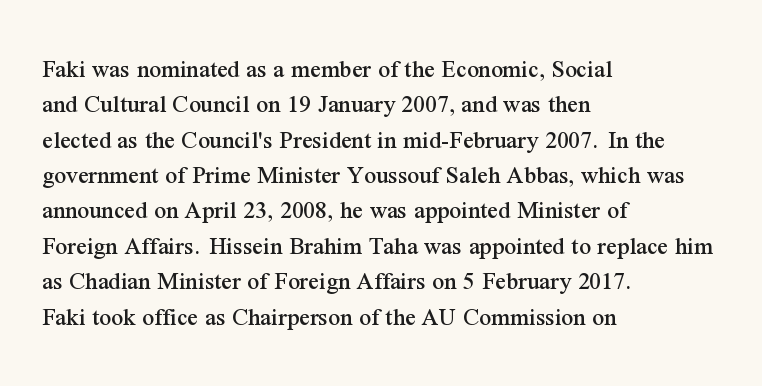
The passage shown stacks its lines at a standard gap. These lines stack with their left ends in a neat column. A roman cut, with each character standing at attention. Caption: standard tracking, unaltered. Words float on clear page, feet unadorned.
